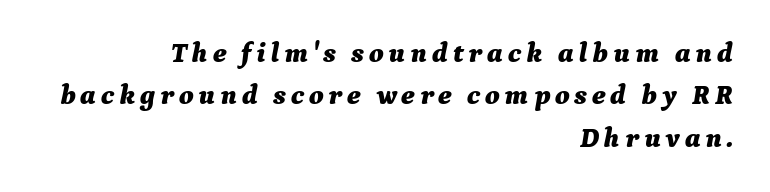
The image shows 28 px bold type, italic (leaning right); set right-aligned, normal line spacing (1.51x), not underlined; medium stroke contrast and a medium x-height.
